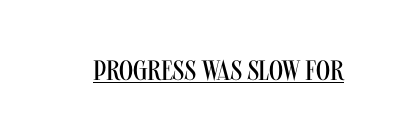
Q: Is the text bold? A: No.
Q: Is the text italic (slanted)? A: No, it is upright.
Q: Is the typeface a serif or a sans-serif typeface? A: Sans-serif.
Q: Is the text underlined? A: Yes.
Q: Is the spacing between letters normal or unusually wide? A: Normal.
Q: Width (condensed, normal, or wide)? A: Condensed.
Q: Stroke contrast? A: Medium.
Q: x-height? A: Large.
Q: Monospaced? A: No.
